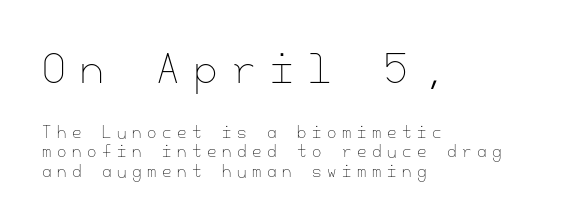
{"italic": "no", "bold": "no", "weight": "thin", "width": "normal", "stroke_contrast": "low", "x_height": "small", "underline": "no", "align": "left", "line_spacing": "normal", "line_spacing_ratio": 1.3, "letter_spacing": "wide", "letter_spacing_em": 0.38, "larger_block": "first", "size_ratio": 2.53, "glyph_px": 38}
